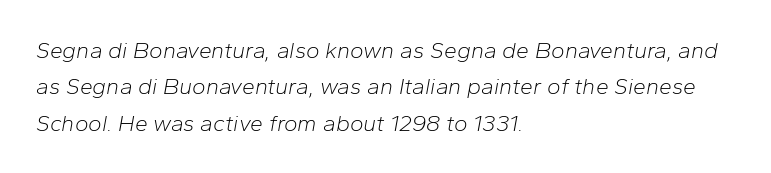
The space directly below the letters is spotless. The vertical gap from one line to the next is medium. Every row of glyphs begins at an identical x-position on the left. The gaps between neighbouring characters are ordinary and unremarkable. The font is comparable to plain body text, perhaps lighter.
